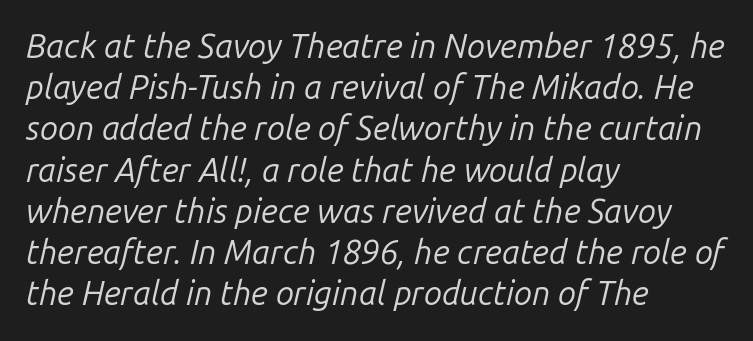
Nothing heavy about these letters — not bold at all. Varying glyph widths throughout — classic text-font behaviour. The typography opts for an oblique posture over an upright one. Spacing between characters is what you'd get straight out of the box. Quick note: interline space is typical.
